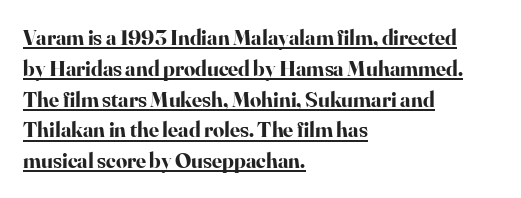
The image shows 22 px bold type, upright; set left-aligned, normal line spacing (1.4x), normal letter spacing, underlined.
